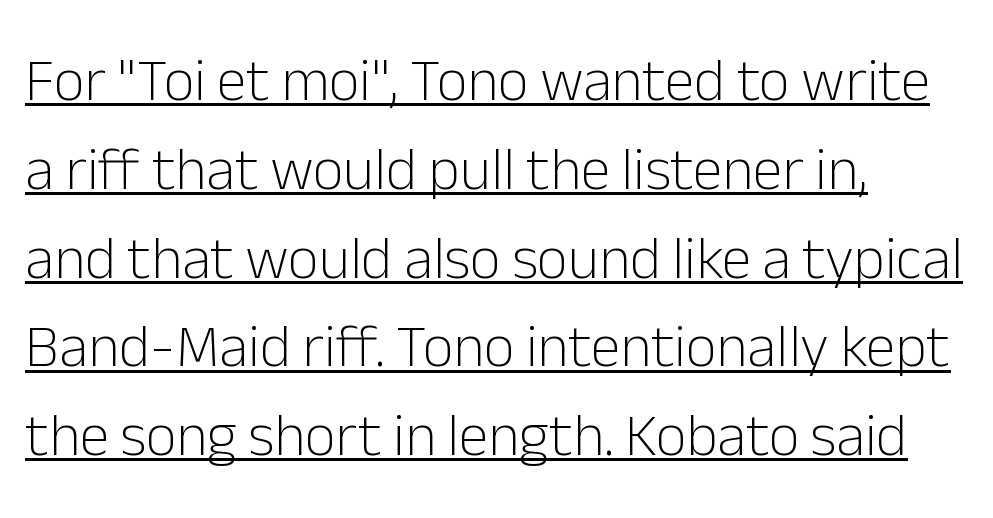
The image shows 60 px light sans-serif type, upright; set left-aligned, normal line spacing (1.48x), normal letter spacing, underlined; low stroke contrast and a medium x-height.
